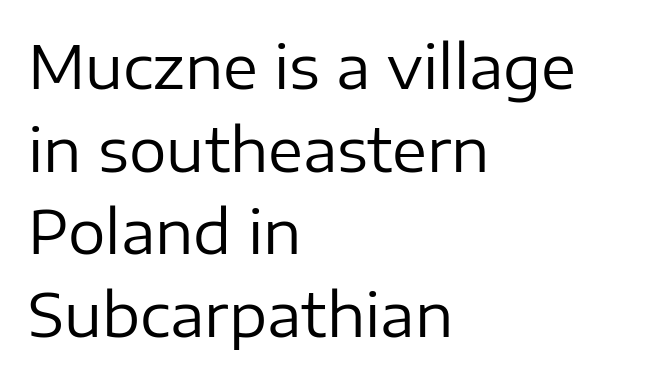
The image shows 59 px regular-weight sans-serif type, upright; set left-aligned, normal line spacing (1.4x), normal letter spacing, not underlined; low stroke contrast and a medium x-height.
